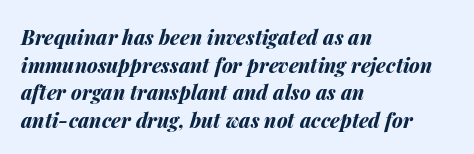
The glyphs are unaccompanied by any horizontal stroke below them. What's the leading like? Ordinary, nothing unusual. These lines are set flush left with a ragged right edge. The face used here is rendered with its standard letterfit. You'd pick this weight for a headline — it's a proper bold.
